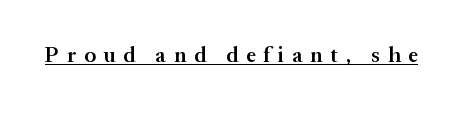
{"italic": "no", "bold": "semi", "underline": "yes", "letter_spacing": "wide", "letter_spacing_em": 0.35, "glyph_px": 22}
